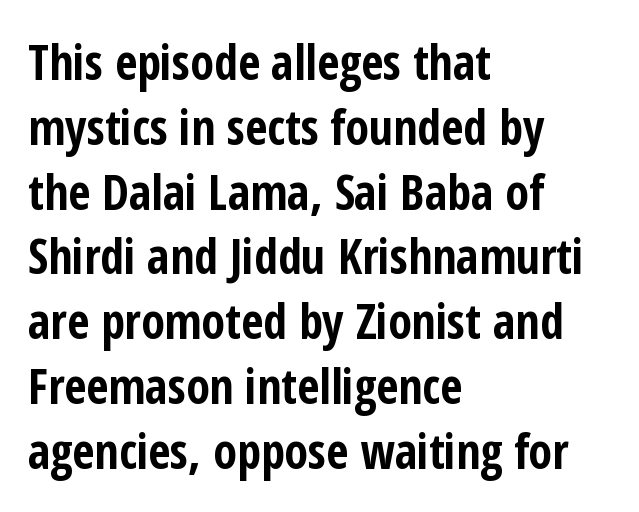
No italicization has been applied; the sample stays upright. Interline gaps are of average width in this sample. Reading down the block, your eye returns to a fixed left position each line. Summary of weight: heavy, a full bold. This rendering leaves character spacing at its baseline value. Only glyphs here, with clear space below each row.
